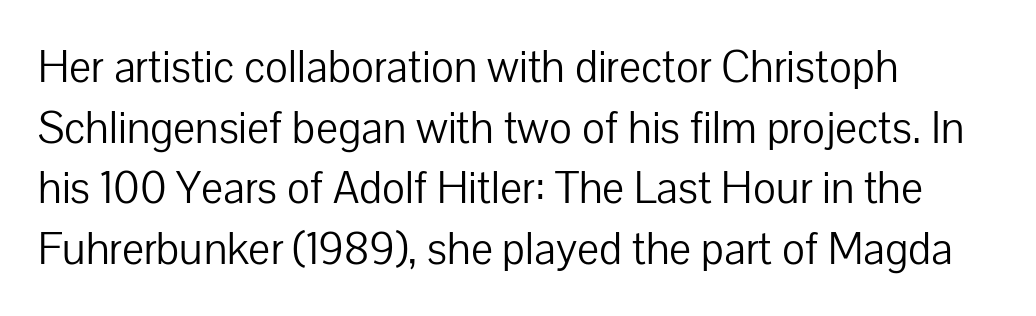
Q: Is the text bold? A: No.
Q: Is the text italic (slanted)? A: No, it is upright.
Q: Is the typeface a serif or a sans-serif typeface? A: Sans-serif.
Q: Is the text underlined? A: No.
Q: How is the paragraph aligned? A: Left-aligned.
Q: Is the spacing between letters normal or unusually wide? A: Normal.
Q: Is the spacing between lines tight, normal or loose? A: Normal.
Q: Width (condensed, normal, or wide)? A: Normal.
Q: Stroke contrast? A: Low.
Q: x-height? A: Medium.
Q: Monospaced? A: No.
